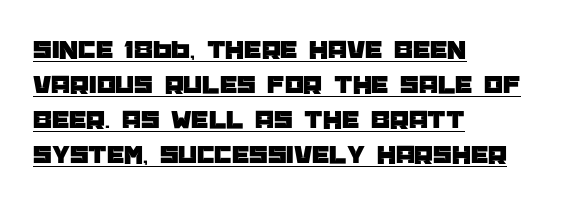
{"italic": "no", "underline": "yes", "align": "left", "line_spacing": "normal", "line_spacing_ratio": 1.3, "letter_spacing": "normal", "letter_spacing_em": 0.0, "glyph_px": 27}
